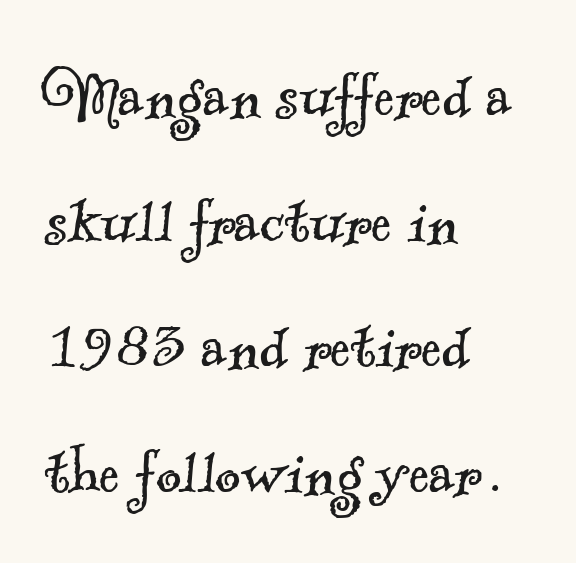
The image shows 79 px light serif type; set left-aligned, normal line spacing (1.59x), normal letter spacing, not underlined; a small x-height.
